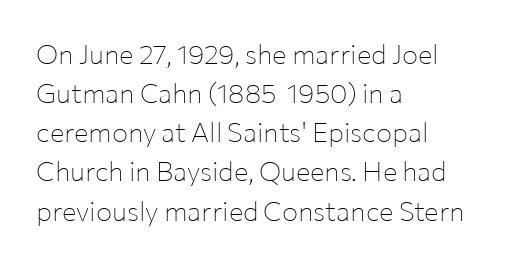
{"italic": "no", "bold": "no", "underline": "no", "align": "left", "line_spacing": "normal", "line_spacing_ratio": 1.45, "letter_spacing": "normal", "letter_spacing_em": 0.0, "glyph_px": 27}
